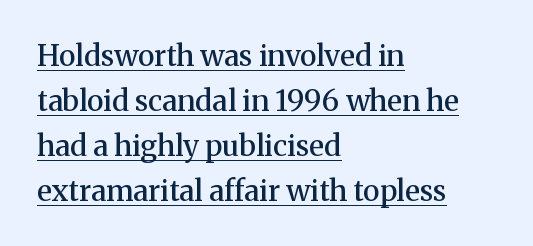
{"serif": "yes", "italic": "no", "bold": "semi", "weight": "semibold", "width": "normal", "stroke_contrast": "medium", "x_height": "medium", "monospaced": "no", "underline": "yes", "align": "left", "line_spacing": "normal", "line_spacing_ratio": 1.55, "letter_spacing": "normal", "letter_spacing_em": 0.0, "glyph_px": 29}
